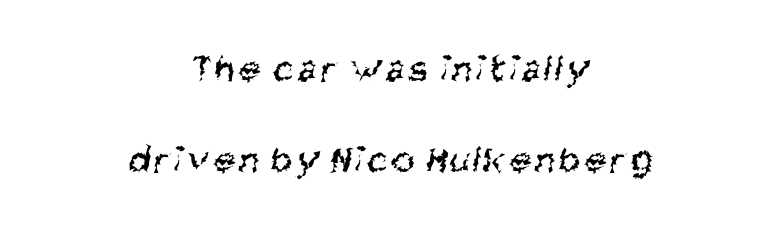
Q: Is the text bold? A: No.
Q: Is the typeface a serif or a sans-serif typeface? A: Sans-serif.
Q: Is the text underlined? A: No.
Q: How is the paragraph aligned? A: Centered.
Q: Is the spacing between lines tight, normal or loose? A: Loose.
Q: Width (condensed, normal, or wide)? A: Condensed.
Q: Stroke contrast? A: Medium.
Q: x-height? A: Large.
Q: Monospaced? A: No.
